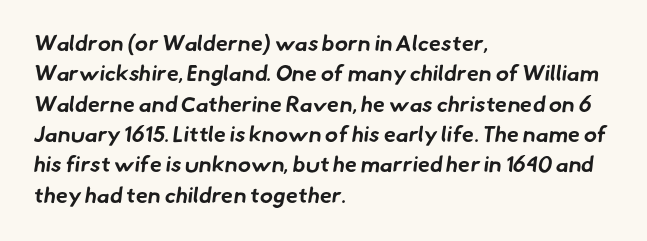
{"bold": "yes", "underline": "no", "align": "left", "line_spacing": "normal", "line_spacing_ratio": 1.38, "letter_spacing": "normal", "letter_spacing_em": 0.0, "glyph_px": 22}
